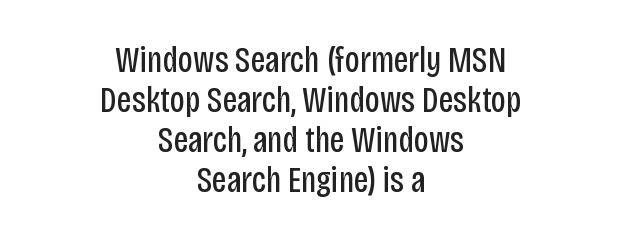
{"serif": "no", "italic": "no", "bold": "no", "weight": "regular", "width": "condensed", "stroke_contrast": "low", "x_height": "large", "monospaced": "no", "underline": "no", "align": "center", "line_spacing": "tight", "line_spacing_ratio": 1.08, "letter_spacing": "normal", "letter_spacing_em": 0.0, "glyph_px": 37}
